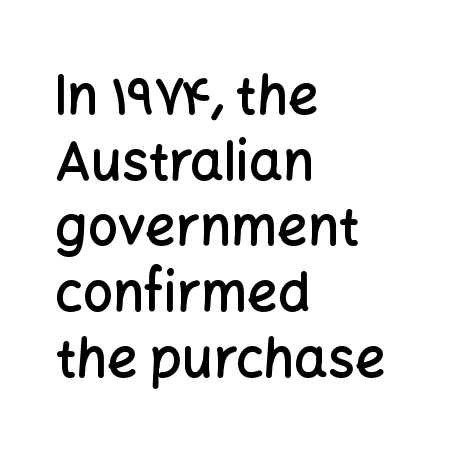
Horizontally, the lines are justified to the leading edge only. Anything drawn beneath the words? Only blank space. The gaps between neighbouring characters are ordinary and unremarkable. Each letter's strokes conclude bluntly, with no projecting serifs.
